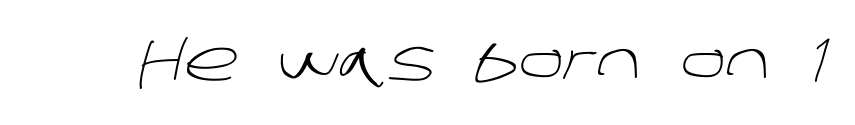
The font family rendered here belongs to the sans-serif group. Each word holds together tightly as a unit, with standard inter-letter gaps. The space directly below the letters is spotless. Is this a fixed-width face? No — the glyphs have proportional, varying widths. Bold? No — there's no thickening of the strokes.
